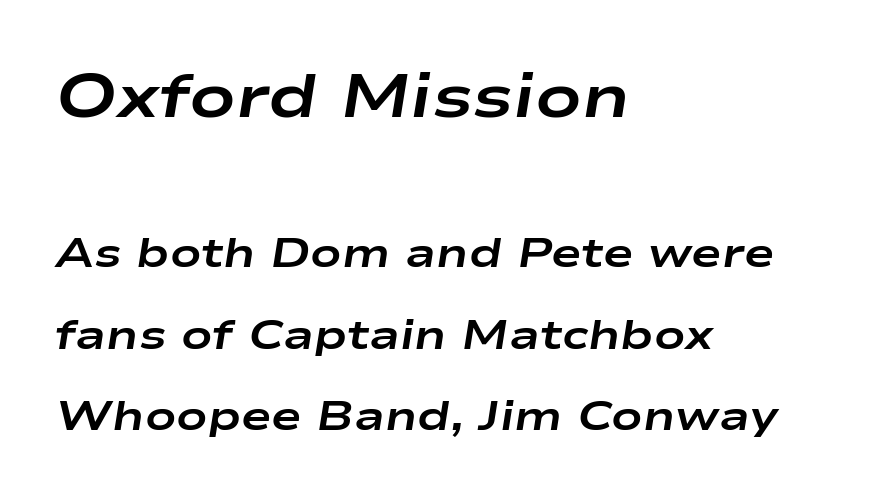
{"italic": "yes", "lean": "right", "slant_degrees": 9, "bold": "yes", "weight": "bold", "width": "wide", "stroke_contrast": "low", "x_height": "medium", "monospaced": "no", "underline": "no", "align": "left", "line_spacing": "loose", "line_spacing_ratio": 1.99, "letter_spacing": "normal", "letter_spacing_em": 0.0, "larger_block": "first", "size_ratio": 1.49, "glyph_px": 61}
